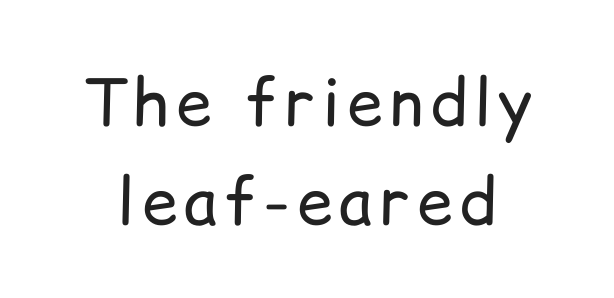
{"serif": "no", "italic": "no", "bold": "no", "weight": "regular", "width": "normal", "stroke_contrast": "low", "x_height": "medium", "monospaced": "no", "underline": "no", "line_spacing": "normal", "line_spacing_ratio": 1.55, "glyph_px": 64}
